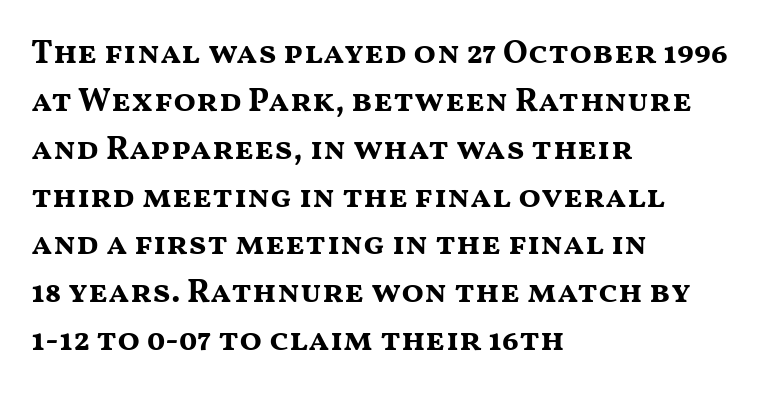
The image shows 33 px bold, wide sans-serif type, upright; set left-aligned, normal line spacing (1.45x), normal letter spacing, not underlined; medium stroke contrast and a medium x-height.
